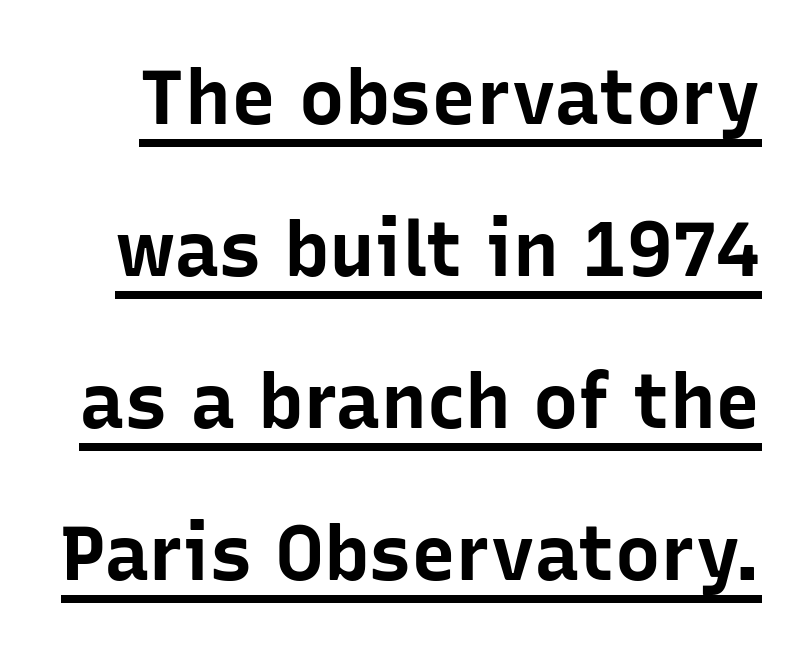
{"serif": "no", "italic": "no", "bold": "yes", "weight": "bold", "width": "normal", "stroke_contrast": "low", "x_height": "medium", "monospaced": "no", "underline": "yes", "line_spacing": "loose", "line_spacing_ratio": 2.0, "letter_spacing": "normal", "letter_spacing_em": 0.0, "glyph_px": 76}
